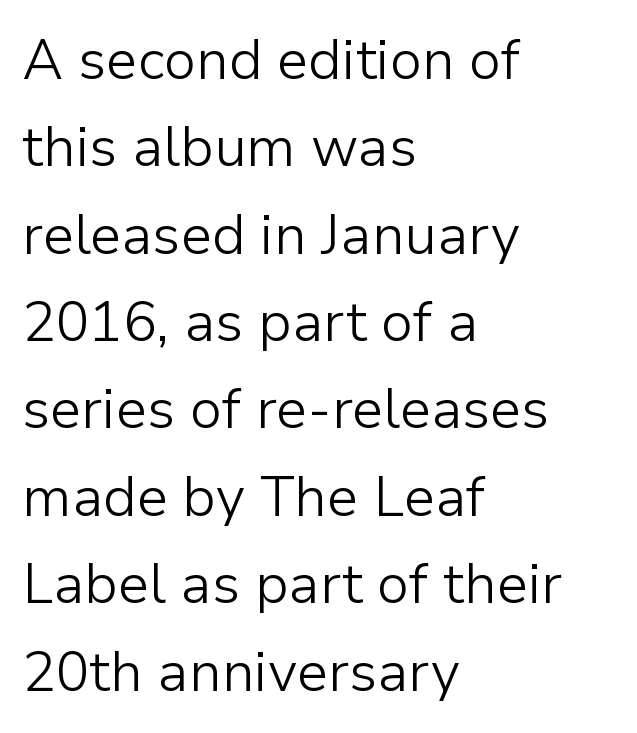
Q: Is the text bold? A: No.
Q: Is the text italic (slanted)? A: No, it is upright.
Q: Is the typeface a serif or a sans-serif typeface? A: Sans-serif.
Q: Is the text underlined? A: No.
Q: How is the paragraph aligned? A: Left-aligned.
Q: Is the spacing between letters normal or unusually wide? A: Normal.
Q: Is the spacing between lines tight, normal or loose? A: Normal.
Q: Width (condensed, normal, or wide)? A: Normal.
Q: Stroke contrast? A: Low.
Q: x-height? A: Medium.
Q: Monospaced? A: No.
